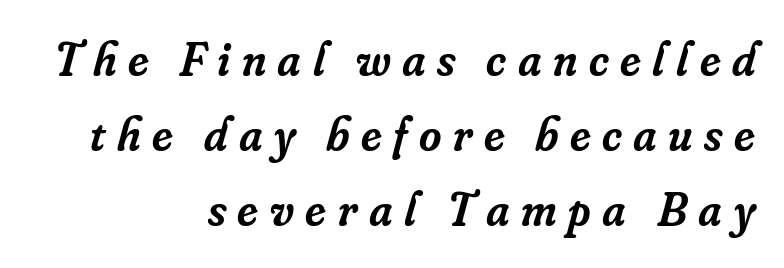
The image shows 48 px semibold serif type, italic (leaning right); set right-aligned, normal line spacing (1.56x), unusually wide letter spacing (+0.24 em), not underlined; low stroke contrast and a small x-height.
